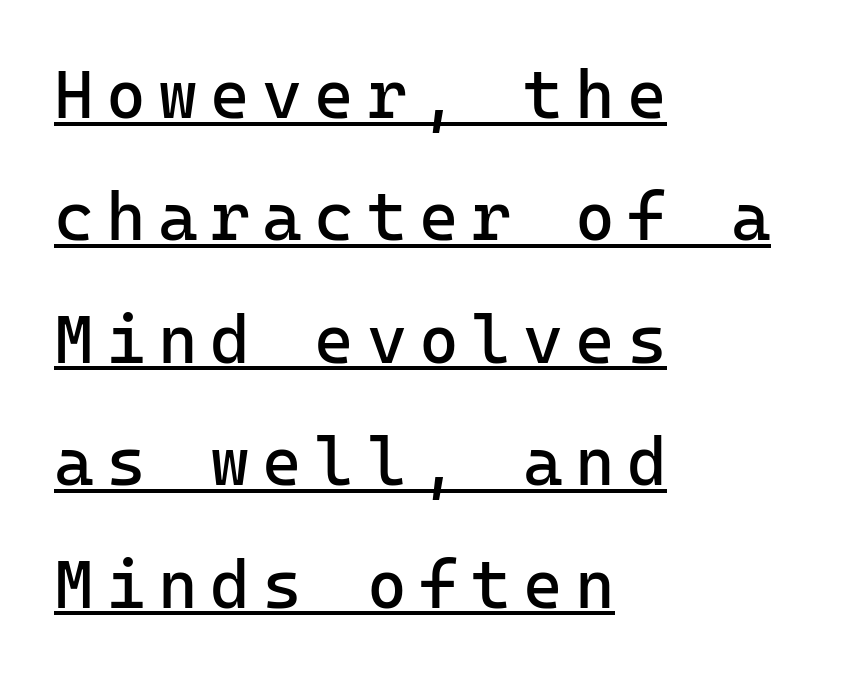
The passage shown is underscored from start to finish. Are there feet on the stems? There aren't — it's a sans. Is this a heavy cut? Hardly; it is regular or lighter. Line beginnings align vertically; line endings do not. Is there any slant? The stems are plumb.
